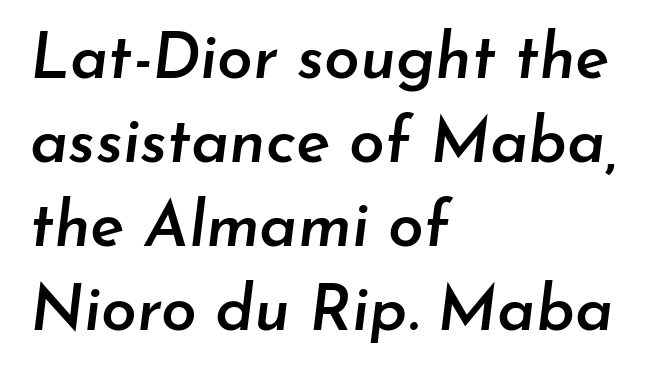
{"italic": "yes", "lean": "right", "slant_degrees": 7, "bold": "semi", "weight": "semibold", "width": "normal", "stroke_contrast": "low", "x_height": "small", "monospaced": "no", "underline": "no", "align": "left", "line_spacing": "normal", "line_spacing_ratio": 1.31, "letter_spacing": "normal", "letter_spacing_em": 0.0, "glyph_px": 64}
